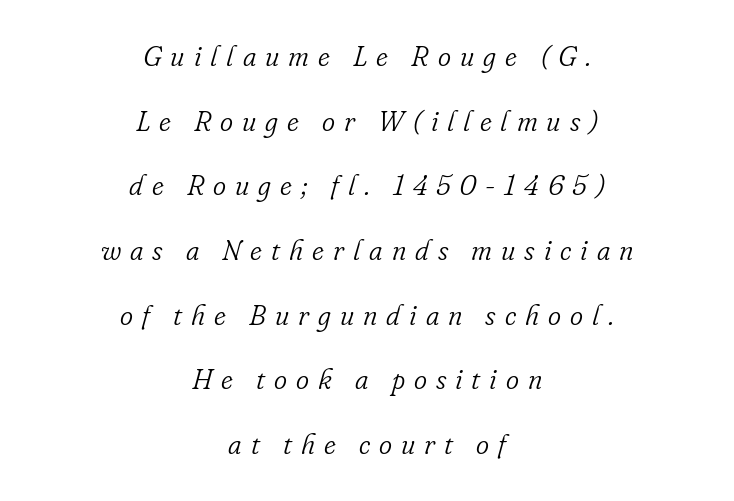
Q: Is the text bold? A: No.
Q: Is the text italic (slanted)? A: Yes, it leans right by about 16 degrees.
Q: Is the typeface a serif or a sans-serif typeface? A: Serif.
Q: Is the text underlined? A: No.
Q: How is the paragraph aligned? A: Centered.
Q: Is the spacing between letters normal or unusually wide? A: Unusually wide.
Q: Is the spacing between lines tight, normal or loose? A: Loose.
Q: Width (condensed, normal, or wide)? A: Normal.
Q: Stroke contrast? A: Low.
Q: x-height? A: Small.
Q: Monospaced? A: No.
